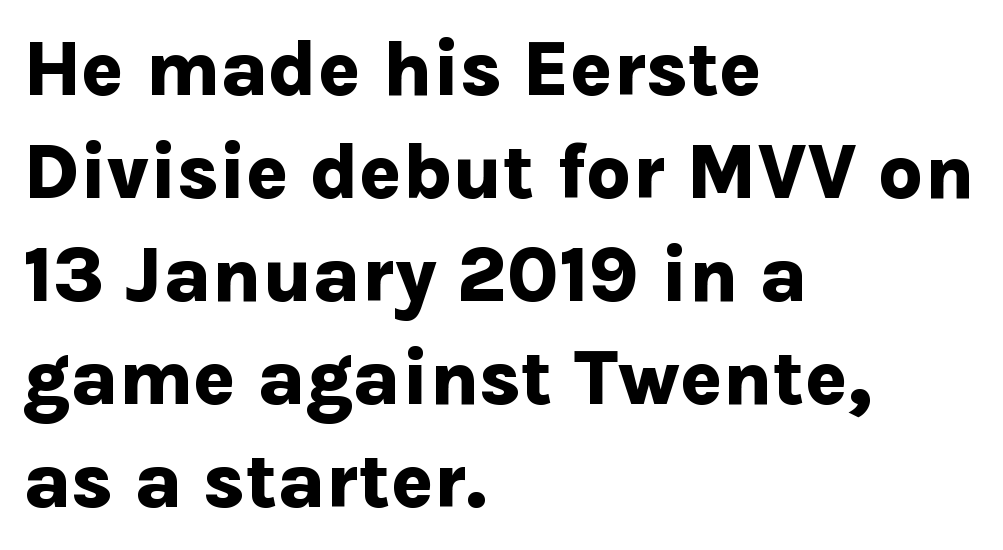
{"serif": "no", "italic": "no", "bold": "yes", "weight": "bold", "width": "normal", "stroke_contrast": "low", "x_height": "medium", "monospaced": "no", "underline": "no", "align": "left", "line_spacing": "normal", "line_spacing_ratio": 1.32, "letter_spacing": "normal", "letter_spacing_em": 0.0, "glyph_px": 78}
